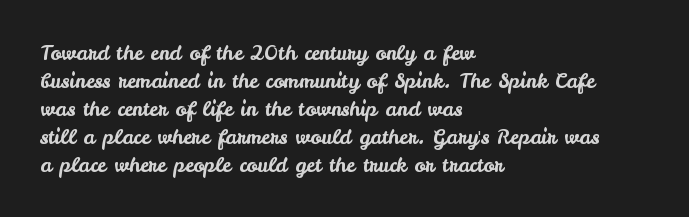
The image shows 20 px text type; set left-aligned, normal line spacing (1.4x), normal letter spacing, not underlined.
